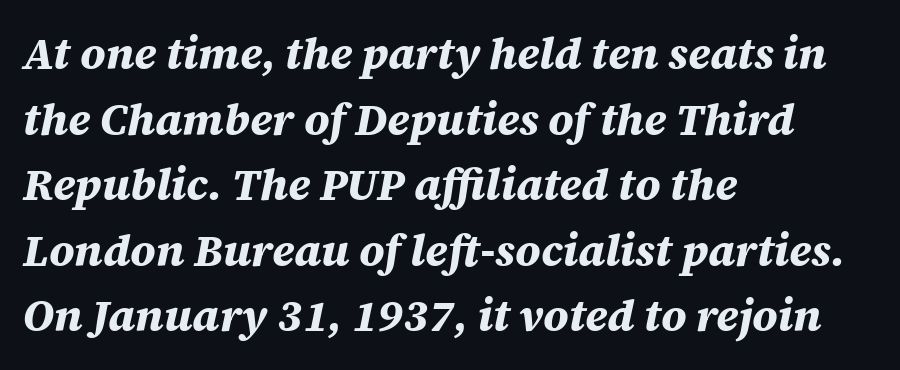
Each new line begins a customary step beneath the previous one. Tracking here is standard; glyphs follow each other at the usual distance. These lines carry a lot of weight — the face is fully bold. Letters rest on an invisible, unmarked baseline. The axis of the letterforms is tilted away from vertical.
